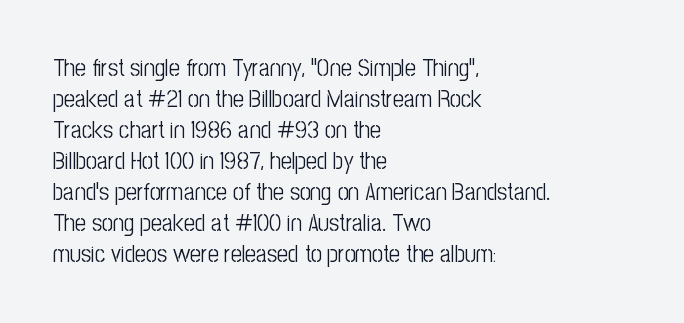
These lines keep a tight, regular rhythm from letter to letter. Notice how descenders clear the ascenders below comfortably — that's standard leading. These lines were composed using upright roman letters. One-word summary of the alignment: left. Nobody drew a line under any word here. The typesetting does not lean heavy: it is not bold.
